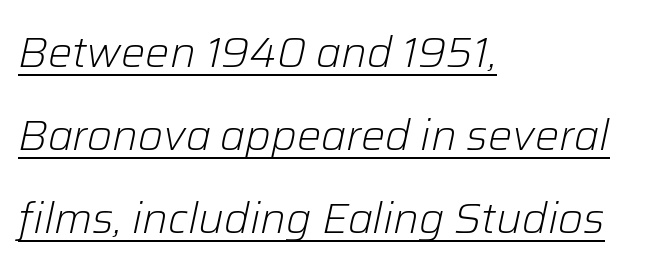
Leading: increased. Do the characters align in a grid? No, the font is proportional. You could call the tracking neutral — neither tight nor loose. Heft: none added — not bold. Emphasis-style slanted type is in use.
